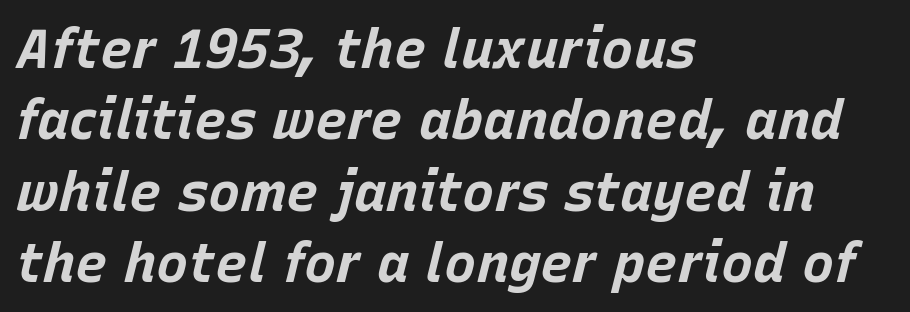
Q: Is the text bold? A: Yes.
Q: Is the text italic (slanted)? A: Yes, it leans right by about 15 degrees.
Q: Is the text underlined? A: No.
Q: How is the paragraph aligned? A: Left-aligned.
Q: Is the spacing between letters normal or unusually wide? A: Normal.
Q: Is the spacing between lines tight, normal or loose? A: Normal.
Q: Width (condensed, normal, or wide)? A: Normal.
Q: Stroke contrast? A: Low.
Q: x-height? A: Large.
Q: Monospaced? A: No.
